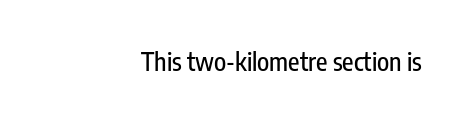
The paragraph has a hard right edge and a soft left edge. The tracking reads as untouched default to a designer's eye. In terms of posture, this sample is upright. Honestly, there is no underline to notice here at all.
